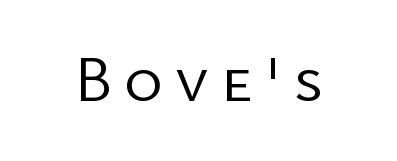
Q: Is the text bold? A: No.
Q: Is the text italic (slanted)? A: No, it is upright.
Q: Is the typeface a serif or a sans-serif typeface? A: Sans-serif.
Q: Is the text underlined? A: No.
Q: Width (condensed, normal, or wide)? A: Normal.
Q: Stroke contrast? A: Low.
Q: x-height? A: Medium.
Q: Monospaced? A: No.
